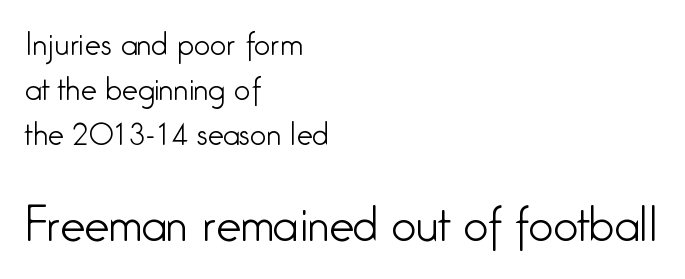
The image shows 44 px light, condensed sans-serif type, upright; set left-aligned, normal line spacing (1.56x), normal letter spacing, not underlined; the second (bottom) block is 1.52x larger; low stroke contrast and a medium x-height.
